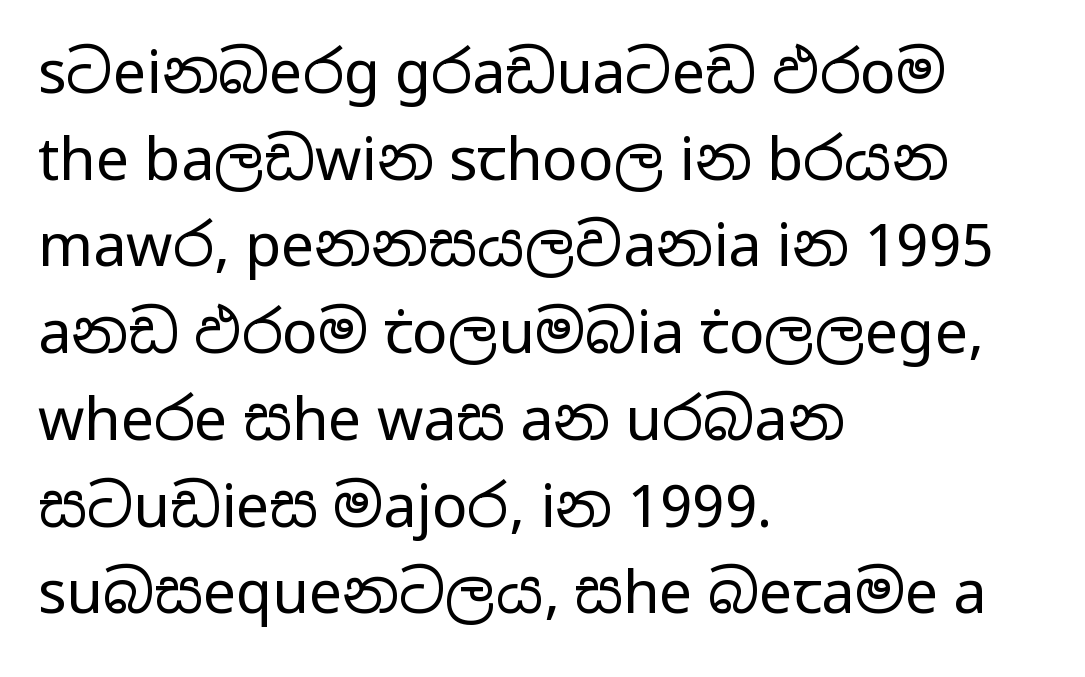
The paragraph has a hard left edge and a soft right edge. One glance says typical: line gaps are just what's usual. Designer's note — italics off, roman on. Does the type have serifs? No, each stem ends abruptly. Stems and bowls with no extra thickness — not bold. Note the varied advance widths — an 'i' is clearly narrower than an 'm'.
